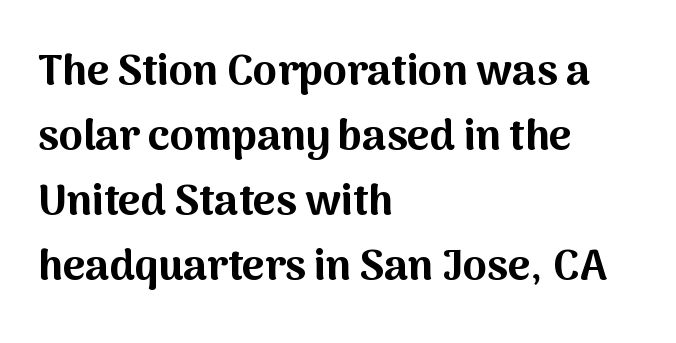
Every letter is thick-stroked: bold, no question. Horizontal bands of white between lines are of average thickness. Tracking here is standard; glyphs follow each other at the usual distance. In terms of letterform style, serifs are entirely absent.
